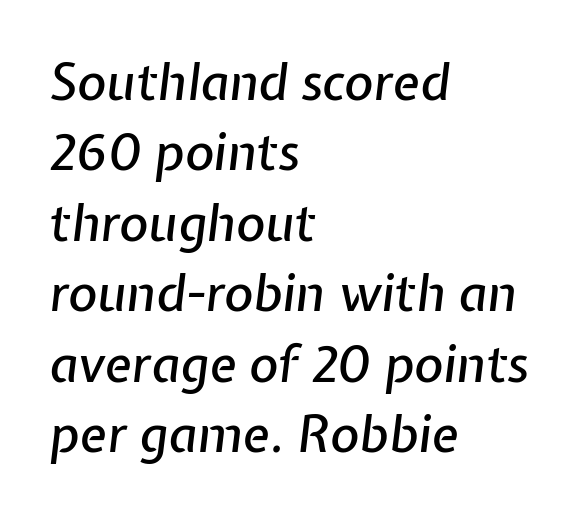
{"italic": "yes", "lean": "right", "slant_degrees": 7, "width": "normal", "stroke_contrast": "low", "x_height": "medium", "monospaced": "no", "underline": "no", "align": "left", "line_spacing": "normal", "line_spacing_ratio": 1.41, "letter_spacing": "normal", "letter_spacing_em": 0.0, "glyph_px": 50}
